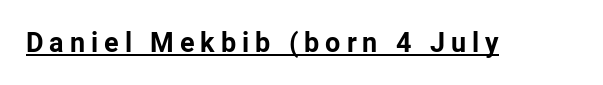
The image shows 27 px bold type, upright; set unusually wide letter spacing (+0.22 em), underlined.
